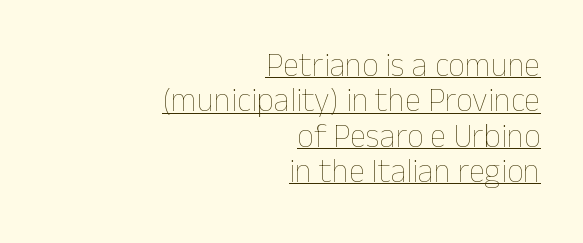
Q: Is the text bold? A: No.
Q: Is the text italic (slanted)? A: No, it is upright.
Q: Is the text underlined? A: Yes.
Q: How is the paragraph aligned? A: Right-aligned.
Q: Is the spacing between letters normal or unusually wide? A: Normal.
Q: Is the spacing between lines tight, normal or loose? A: Tight.
Q: Width (condensed, normal, or wide)? A: Normal.
Q: Stroke contrast? A: Low.
Q: x-height? A: Medium.
Q: Monospaced? A: No.
